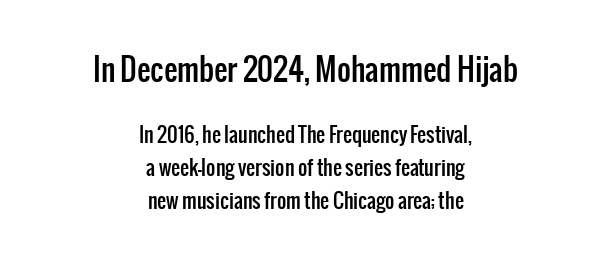
{"serif": "no", "italic": "no", "width": "condensed", "stroke_contrast": "low", "x_height": "medium", "monospaced": "no", "underline": "no", "align": "center", "line_spacing": "normal", "line_spacing_ratio": 1.65, "letter_spacing": "normal", "letter_spacing_em": 0.0, "larger_block": "first", "size_ratio": 1.5, "glyph_px": 30}
